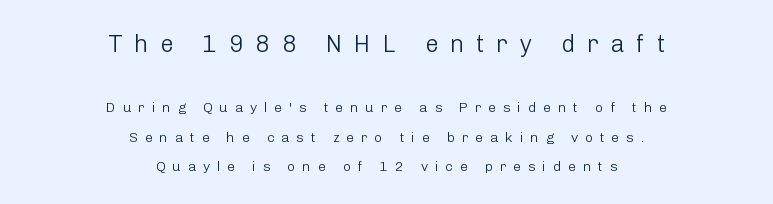
Q: Is the text bold? A: No.
Q: Is the text italic (slanted)? A: No, it is upright.
Q: Is the text underlined? A: No.
Q: How is the paragraph aligned? A: Centered.
Q: Is the spacing between letters normal or unusually wide? A: Unusually wide.
Q: Is the spacing between lines tight, normal or loose? A: Loose.
Q: Which block of text is set in a larger size, the first (top) or the second (bottom)? A: The first (top) one.
